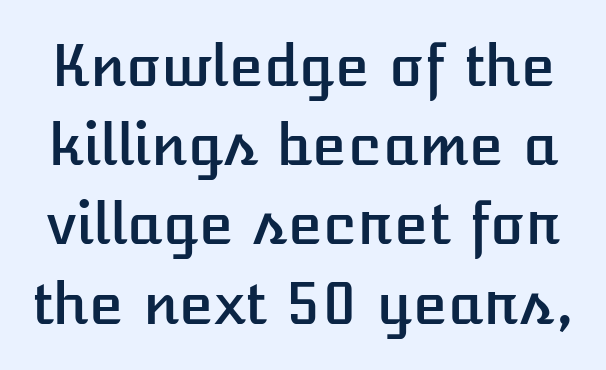
Beneath every word, the page is bare. Between one letter and the next there's only the usual sliver of space. Rendered with straight, roman letterforms. Compared with typical paragraphs, the rows here are spaced about the same.
